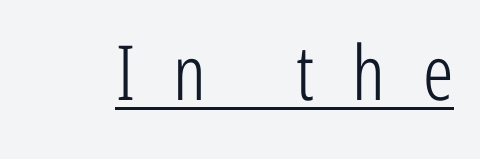
{"serif": "no", "italic": "no", "bold": "no", "weight": "light", "width": "condensed", "stroke_contrast": "low", "x_height": "medium", "monospaced": "no", "underline": "yes", "letter_spacing": "wide", "letter_spacing_em": 0.5, "glyph_px": 76}
